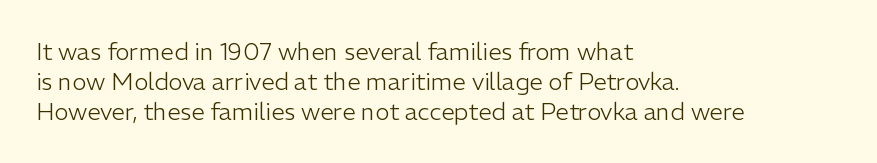
Q: Is the text bold? A: No.
Q: Is the text italic (slanted)? A: No, it is upright.
Q: Is the text underlined? A: No.
Q: How is the paragraph aligned? A: Left-aligned.
Q: Is the spacing between letters normal or unusually wide? A: Normal.
Q: Is the spacing between lines tight, normal or loose? A: Normal.
